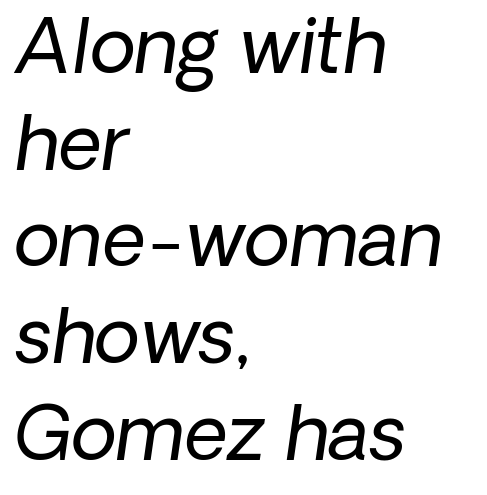
{"serif": "no", "bold": "no", "weight": "regular", "width": "normal", "stroke_contrast": "low", "x_height": "medium", "monospaced": "no", "underline": "no", "align": "left", "line_spacing": "normal", "line_spacing_ratio": 1.29, "letter_spacing": "normal", "letter_spacing_em": 0.0, "glyph_px": 75}
